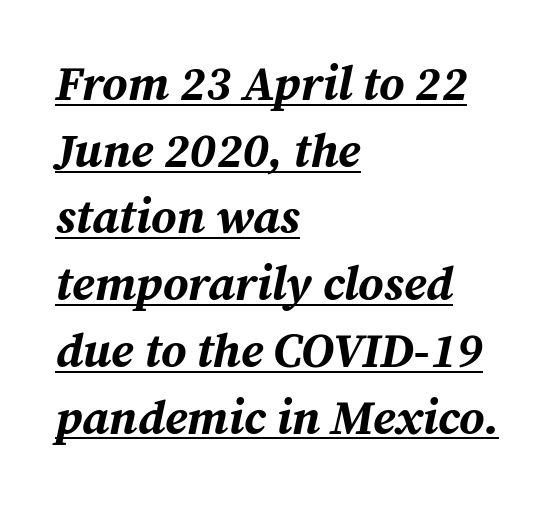
{"italic": "yes", "lean": "right", "slant_degrees": 12, "bold": "yes", "weight": "bold", "width": "normal", "stroke_contrast": "medium", "x_height": "medium", "monospaced": "no", "underline": "yes", "align": "left", "line_spacing": "normal", "line_spacing_ratio": 1.39, "letter_spacing": "normal", "letter_spacing_em": 0.0, "glyph_px": 48}
